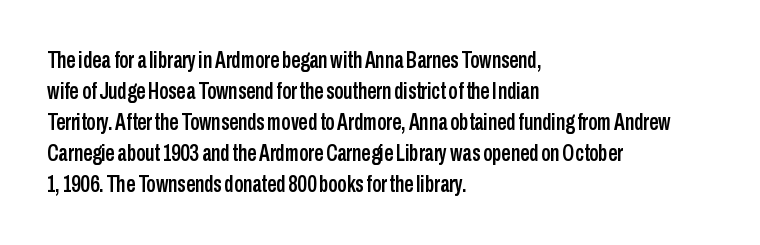
{"italic": "no", "underline": "no", "align": "left", "line_spacing": "normal", "line_spacing_ratio": 1.35, "letter_spacing": "normal", "letter_spacing_em": 0.0, "glyph_px": 23}
